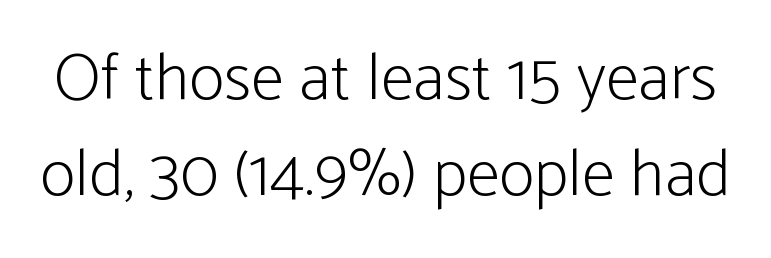
The gap between lines stays unmarked. The characters are drawn with everyday or finer stroke widths. This is sans-serif lettering, the kind often seen on screens and signage. These lines are rendered in a variable-pitch font.
